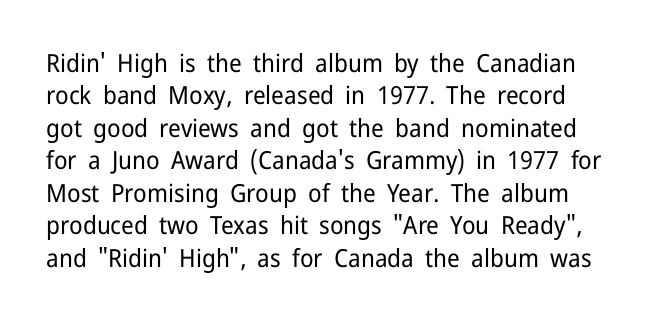
Compared with typical paragraphs, the rows here are spaced about the same. The passage shown has conventional tracking throughout. Each stroke keeps to a modest, everyday thickness or less. Clear beneath every line of the passage. Is there any slant? The stems are plumb.
